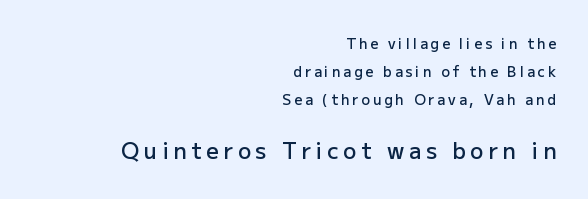
Q: Is the text bold? A: Semi-bold.
Q: Is the text italic (slanted)? A: No, it is upright.
Q: Is the text underlined? A: No.
Q: How is the paragraph aligned? A: Right-aligned.
Q: Is the spacing between letters normal or unusually wide? A: Unusually wide.
Q: Is the spacing between lines tight, normal or loose? A: Loose.
Q: Which block of text is set in a larger size, the first (top) or the second (bottom)? A: The second (bottom) one.
